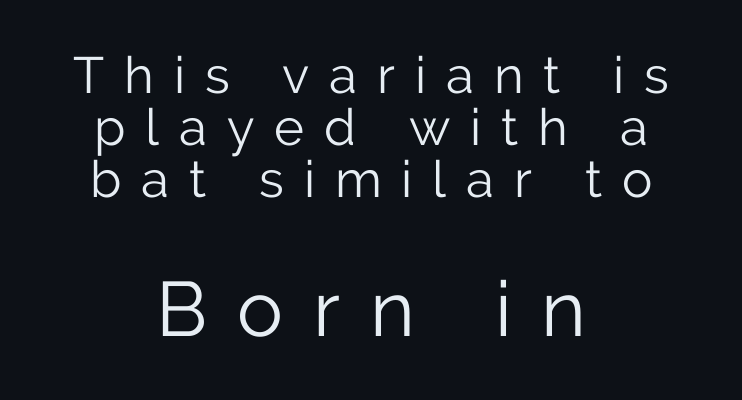
The image shows 77 px light sans-serif type, upright; set centered, tight line spacing (1.02x), unusually wide letter spacing (+0.39 em), not underlined; the second (bottom) block is 1.51x larger; low stroke contrast and a medium x-height.
